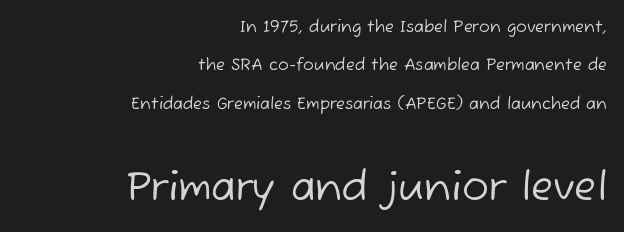
Q: Is the text bold? A: No.
Q: Is the typeface a serif or a sans-serif typeface? A: Sans-serif.
Q: Is the text underlined? A: No.
Q: How is the paragraph aligned? A: Right-aligned.
Q: Is the spacing between letters normal or unusually wide? A: Normal.
Q: Is the spacing between lines tight, normal or loose? A: Loose.
Q: Which block of text is set in a larger size, the first (top) or the second (bottom)? A: The second (bottom) one.
Q: Width (condensed, normal, or wide)? A: Normal.
Q: Stroke contrast? A: Low.
Q: x-height? A: Medium.
Q: Monospaced? A: No.
